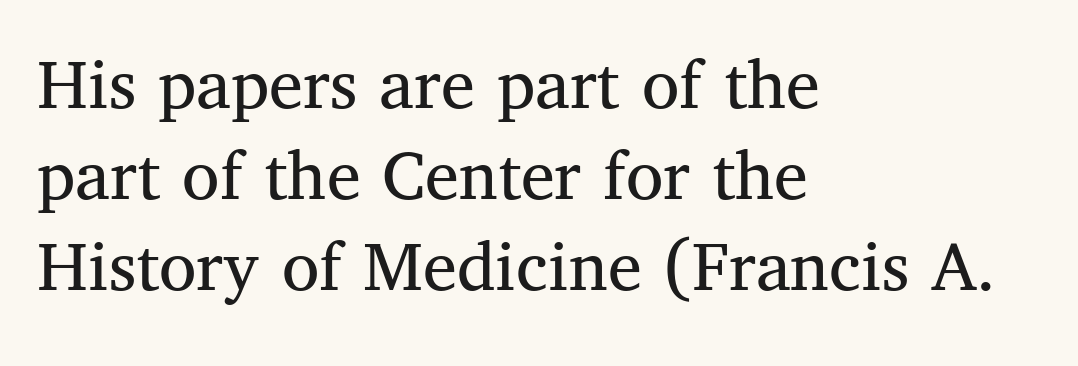
Default kerning and tracking; the words read as compact shapes. Unbolded letterforms with no extra heft. Any mark beneath the type? The region is blank. Little horizontal feet cap the strokes, marking this as serif type.
